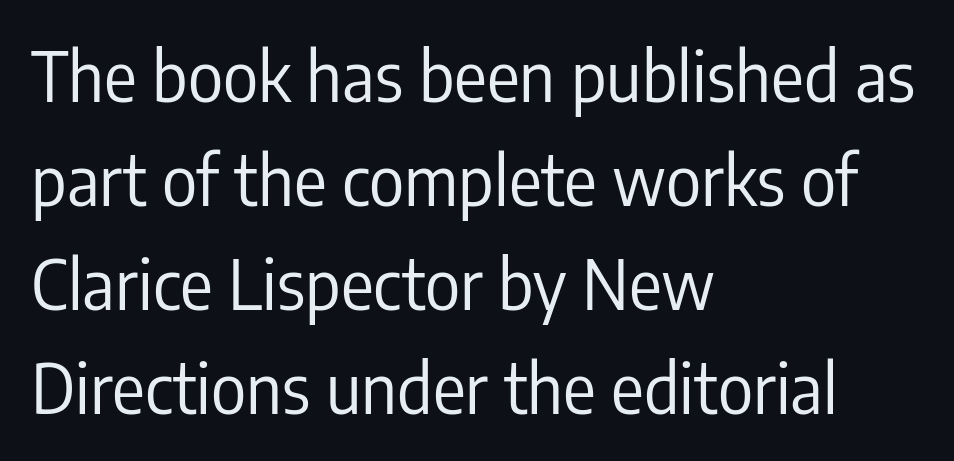
The designer went with a sans here, leaving each stem footless. A classic flush-left, rag-right setting is used for this passage. This block has exactly the height ordinary leading produces. You could not count columns in this text — the font is proportionally spaced. Vertical stems look standard width or narrower in stroke. The letterforms sit shoulder to shoulder at normal distance.
